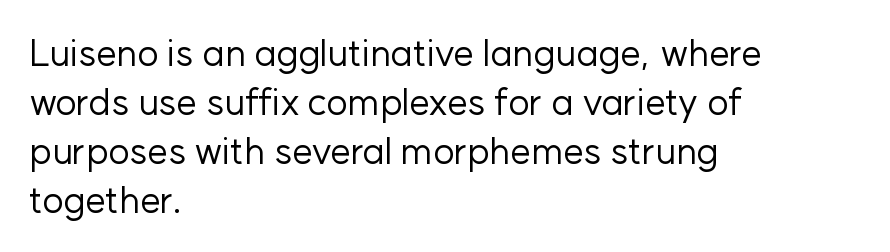
{"serif": "no", "italic": "no", "bold": "no", "weight": "regular", "width": "normal", "stroke_contrast": "low", "x_height": "medium", "monospaced": "no", "underline": "no", "align": "left", "line_spacing": "normal", "line_spacing_ratio": 1.32, "letter_spacing": "normal", "letter_spacing_em": 0.0, "glyph_px": 37}
